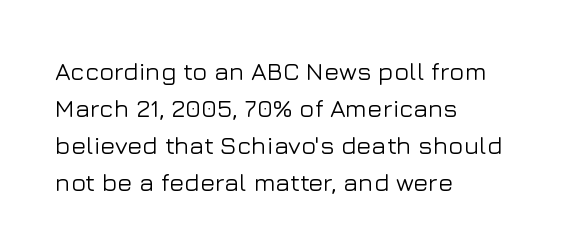
The image shows 25 px text type, upright; set left-aligned, normal line spacing (1.48x), normal letter spacing, not underlined.
